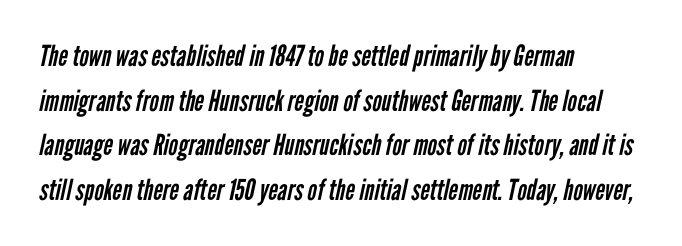
Serif or sans? Sans — the stroke terminals are bare. Does the copy run flush right? No — it runs flush left. Evenly set lines give the paragraph a standard silhouette. Here the designer chose a conventional face with non-uniform glyph widths.
